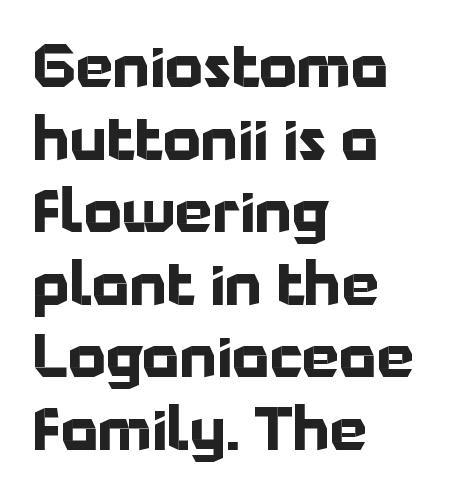
{"serif": "no", "italic": "no", "bold": "yes", "weight": "bold", "width": "normal", "stroke_contrast": "low", "x_height": "medium", "monospaced": "no", "underline": "no", "align": "left", "line_spacing_ratio": 1.23, "letter_spacing": "normal", "letter_spacing_em": 0.0, "glyph_px": 59}
